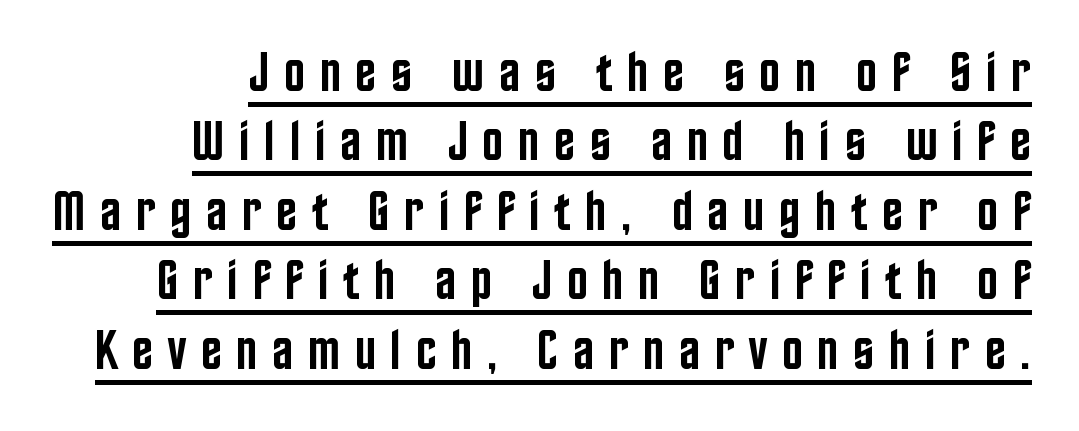
{"serif": "no", "italic": "no", "bold": "semi", "weight": "semibold", "width": "condensed", "stroke_contrast": "low", "x_height": "large", "monospaced": "no", "underline": "yes", "line_spacing_ratio": 1.24, "letter_spacing": "wide", "letter_spacing_em": 0.26, "glyph_px": 56}
